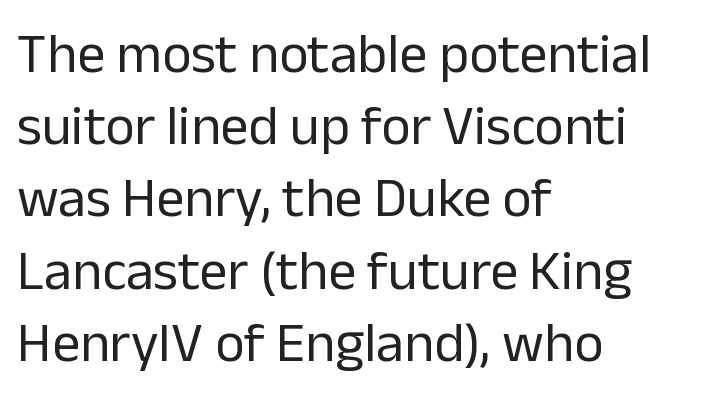
The image shows 56 px regular-weight sans-serif type, upright; set left-aligned, normal line spacing (1.29x), normal letter spacing, not underlined; low stroke contrast and a medium x-height.
